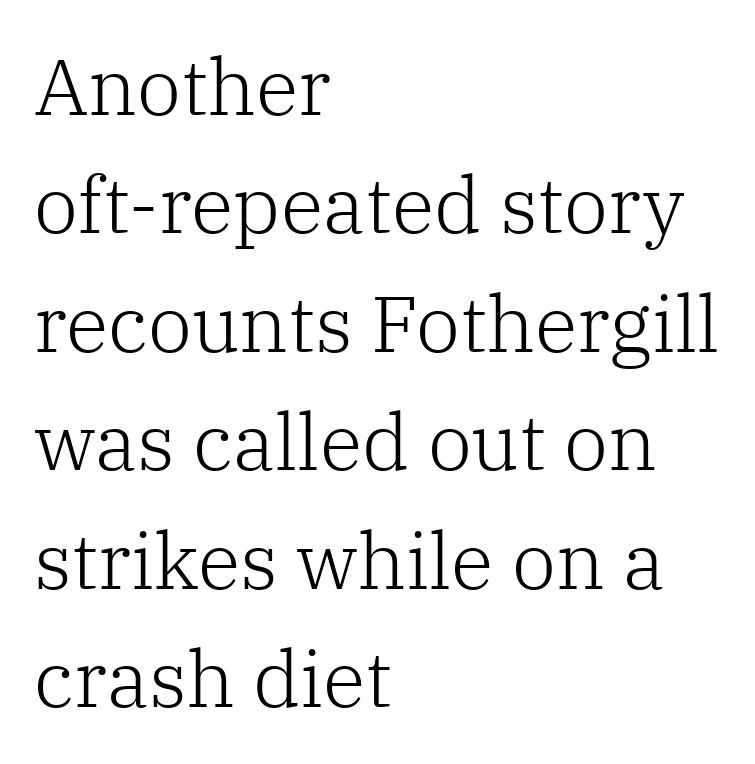
Q: Is the text bold? A: No.
Q: Is the text italic (slanted)? A: No, it is upright.
Q: Is the typeface a serif or a sans-serif typeface? A: Serif.
Q: Is the text underlined? A: No.
Q: How is the paragraph aligned? A: Left-aligned.
Q: Is the spacing between letters normal or unusually wide? A: Normal.
Q: Is the spacing between lines tight, normal or loose? A: Normal.
Q: Width (condensed, normal, or wide)? A: Normal.
Q: Stroke contrast? A: Low.
Q: x-height? A: Medium.
Q: Monospaced? A: No.
